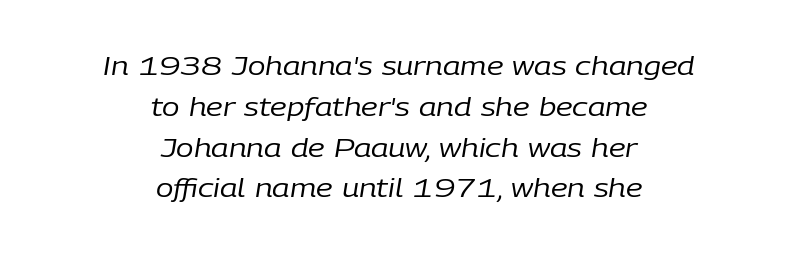
The image shows 26 px text type, italic (leaning right); set centered, normal line spacing (1.57x), normal letter spacing, not underlined.
